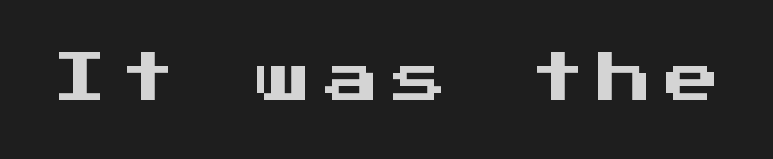
{"serif": "no", "italic": "no", "width": "normal", "stroke_contrast": "medium", "x_height": "medium", "monospaced": "yes", "underline": "no", "letter_spacing": "wide", "letter_spacing_em": 0.24, "glyph_px": 55}
